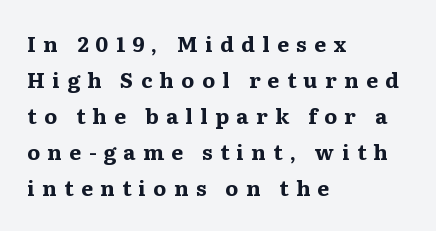
The image shows 21 px bold type, upright; set left-aligned, line spacing 1.72x, unusually wide letter spacing (+0.35 em), not underlined.
